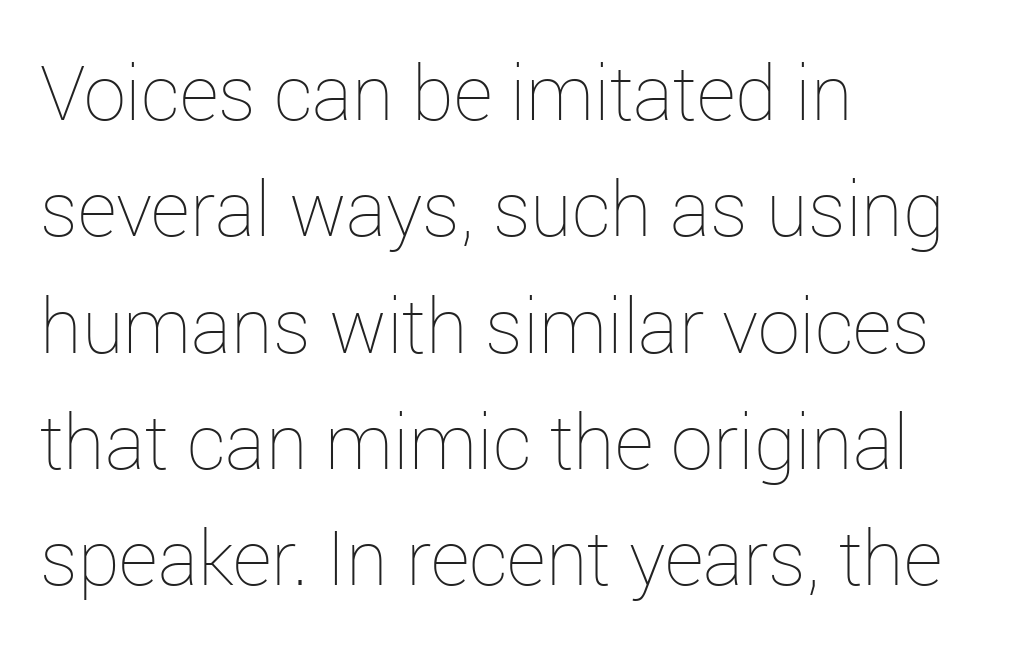
{"italic": "no", "bold": "no", "weight": "thin", "width": "normal", "stroke_contrast": "low", "x_height": "medium", "monospaced": "no", "underline": "no", "align": "left", "line_spacing": "normal", "line_spacing_ratio": 1.53, "letter_spacing": "normal", "letter_spacing_em": 0.0, "glyph_px": 76}
